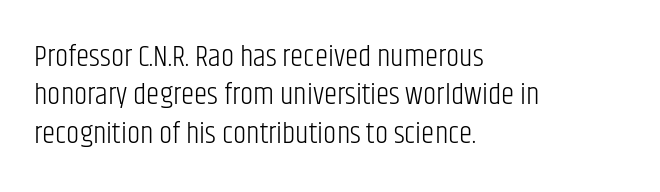
The image shows 30 px light, condensed sans-serif type, upright; set left-aligned, normal line spacing (1.28x), normal letter spacing, not underlined; low stroke contrast and a large x-height.
